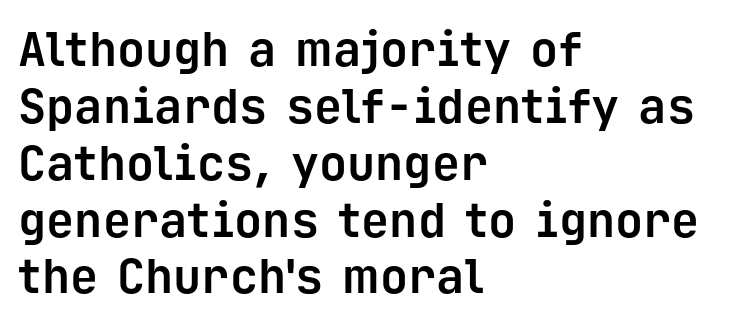
{"serif": "no", "italic": "no", "bold": "yes", "weight": "bold", "width": "normal", "stroke_contrast": "low", "x_height": "medium", "monospaced": "yes", "underline": "no", "align": "left", "line_spacing_ratio": 1.21, "letter_spacing": "normal", "letter_spacing_em": 0.0, "glyph_px": 47}
